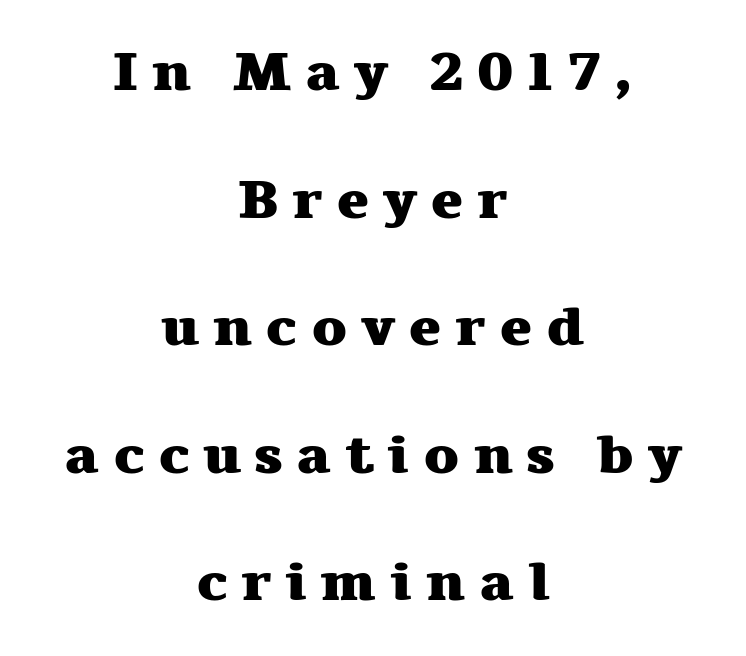
Q: Is the text bold? A: Yes.
Q: Is the text italic (slanted)? A: No, it is upright.
Q: Is the typeface a serif or a sans-serif typeface? A: Serif.
Q: Is the text underlined? A: No.
Q: How is the paragraph aligned? A: Centered.
Q: Is the spacing between letters normal or unusually wide? A: Unusually wide.
Q: Is the spacing between lines tight, normal or loose? A: Loose.
Q: Width (condensed, normal, or wide)? A: Wide.
Q: Stroke contrast? A: Medium.
Q: x-height? A: Medium.
Q: Monospaced? A: No.
